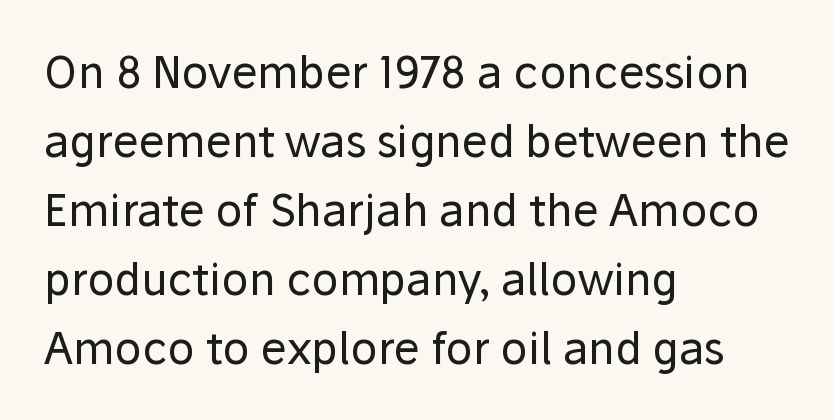
{"serif": "no", "italic": "no", "bold": "no", "weight": "regular", "width": "normal", "stroke_contrast": "low", "x_height": "medium", "monospaced": "no", "underline": "no", "align": "left", "line_spacing": "normal", "line_spacing_ratio": 1.57, "letter_spacing": "normal", "letter_spacing_em": 0.0, "glyph_px": 44}
